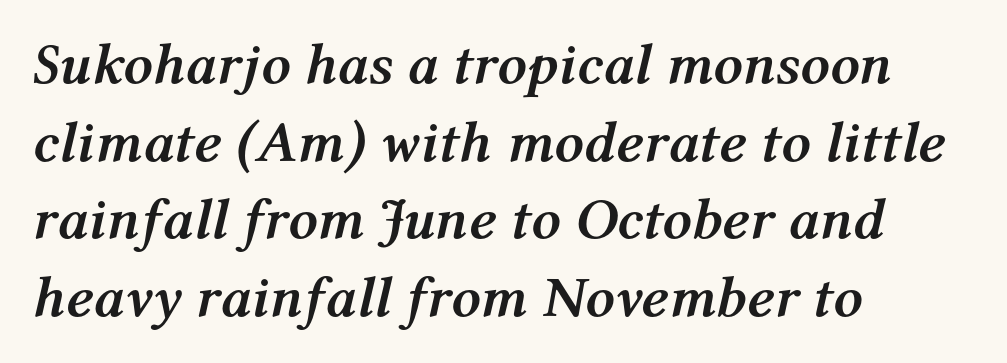
The image shows 58 px semibold type, italic (leaning right); set left-aligned, normal line spacing (1.34x), normal letter spacing, not underlined; medium stroke contrast and a medium x-height.
